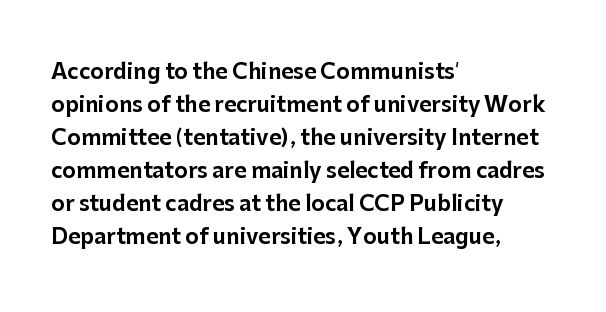
Do the letters lean? They stand straight. You could call the tracking neutral — neither tight nor loose. The passage shown is not underscored anywhere. The ragged edge is on the right, which tells us the setting is flush left. Students, observe: this is what conventionally led text looks like.
